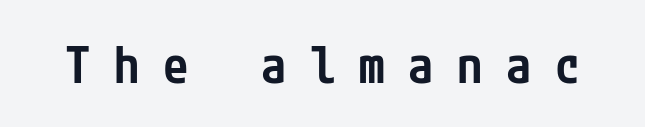
The image shows 51 px semibold, condensed sans-serif type, upright; set unusually wide letter spacing (+0.46 em), not underlined; low stroke contrast and a medium x-height.
